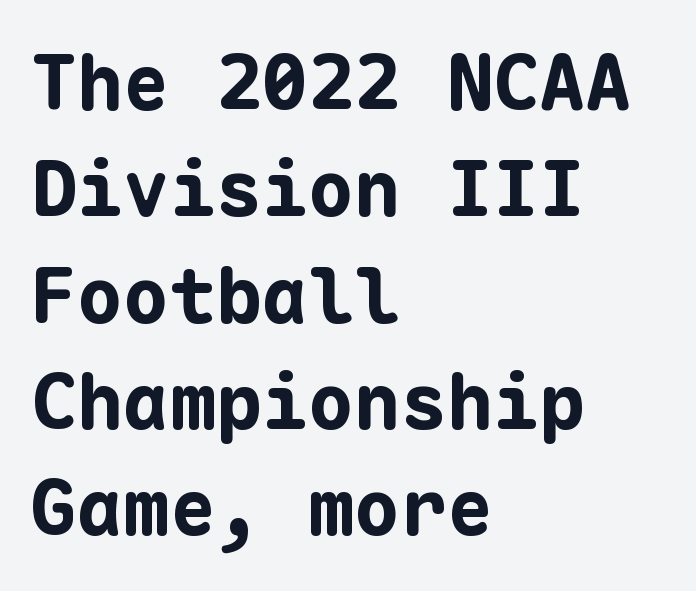
The image shows 77 px bold sans-serif type, upright, monospaced; set left-aligned, normal line spacing (1.38x), normal letter spacing, not underlined; low stroke contrast and a medium x-height.
